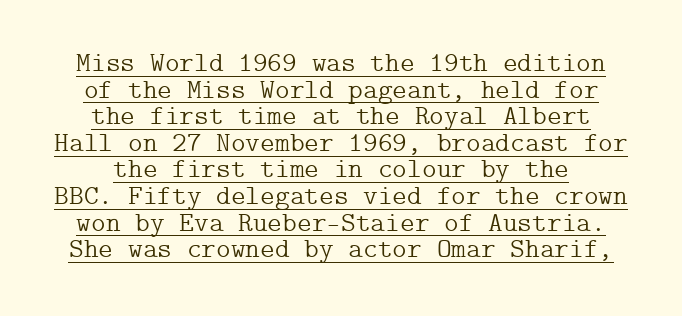
Q: Is the text bold? A: No.
Q: Is the text italic (slanted)? A: No, it is upright.
Q: Is the typeface a serif or a sans-serif typeface? A: Serif.
Q: Is the text underlined? A: Yes.
Q: Is the spacing between letters normal or unusually wide? A: Normal.
Q: Is the spacing between lines tight, normal or loose? A: Tight.
Q: Width (condensed, normal, or wide)? A: Normal.
Q: Stroke contrast? A: Low.
Q: x-height? A: Medium.
